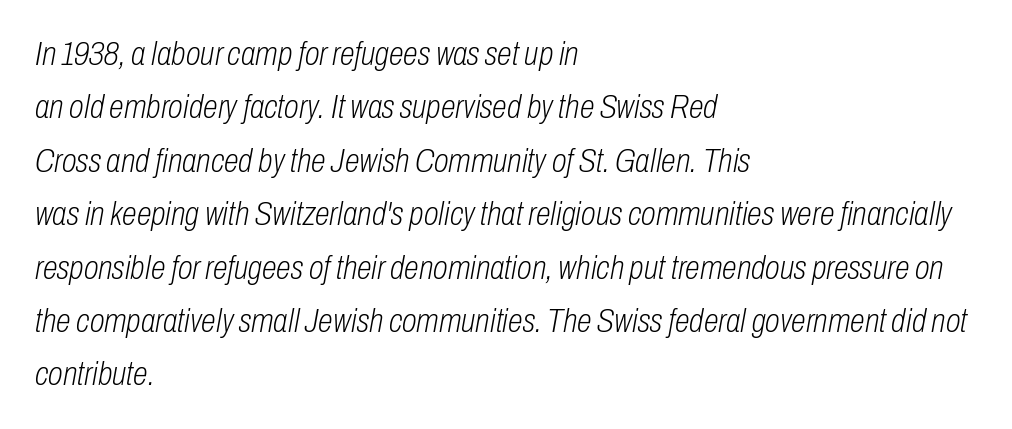
The image shows 34 px light, condensed type, italic (leaning right); set left-aligned, normal line spacing (1.57x), normal letter spacing, not underlined; low stroke contrast and a medium x-height.
